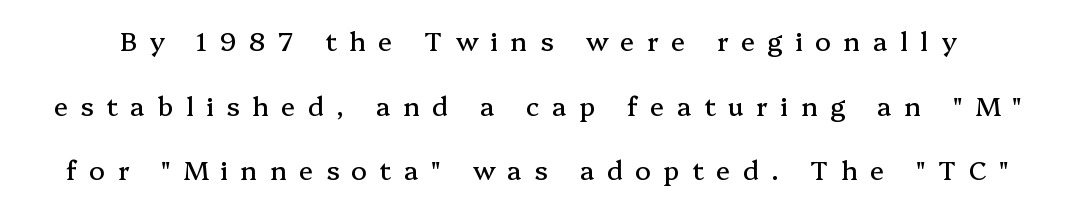
Vertical spacing — loose. The letters stand upright; this is a roman face. These lines have a slow, spaced-out rhythm from letter to letter. Glance below the letters and you will spot only blank space.
